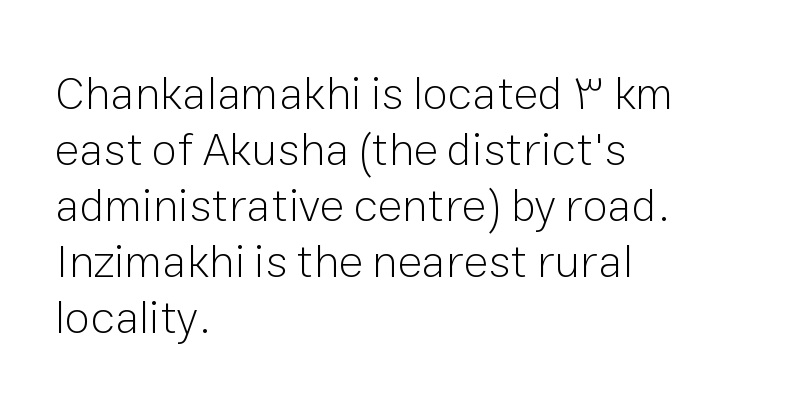
The image shows 46 px light sans-serif type, upright; set left-aligned, line spacing 1.22x, normal letter spacing, not underlined; low stroke contrast and a medium x-height.
